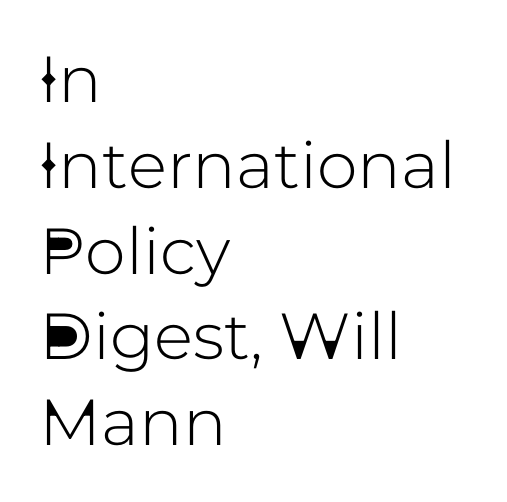
Q: Is the text italic (slanted)? A: No, it is upright.
Q: Is the typeface a serif or a sans-serif typeface? A: Sans-serif.
Q: Is the text underlined? A: No.
Q: How is the paragraph aligned? A: Left-aligned.
Q: Is the spacing between letters normal or unusually wide? A: Normal.
Q: Is the spacing between lines tight, normal or loose? A: Normal.
Q: Width (condensed, normal, or wide)? A: Normal.
Q: Stroke contrast? A: Low.
Q: x-height? A: Medium.
Q: Monospaced? A: No.
